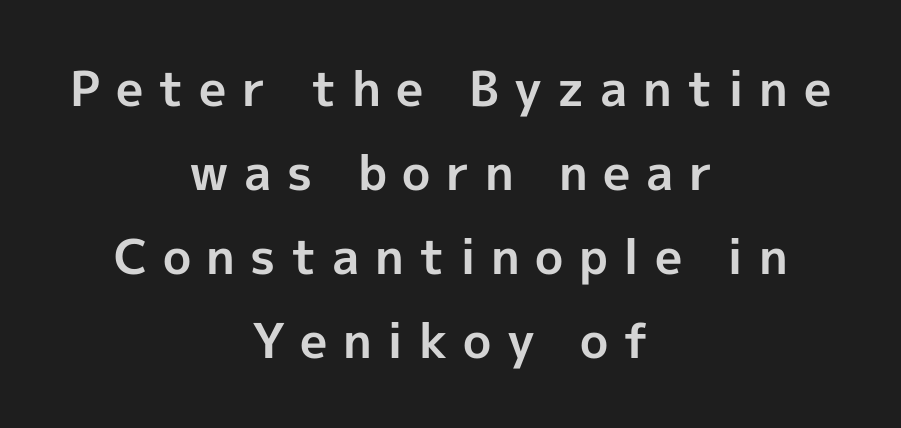
Horizontal alignment here is central, giving a formal, balanced look. Characters follow at a spacing far wider than the type designer built in. No word sits above an underline. Typesetter's note: full bold, strokes at maximum text heaviness. Is this a fixed-width face? No — the glyphs have proportional, varying widths.
